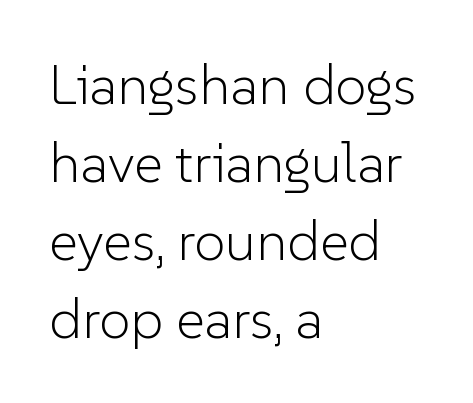
Has an underline been added? It has not. The vertical gap from one line to the next is medium. Standard letterfit; no display-style spreading of the glyphs. Italic: no, the glyphs are upright roman. Each stroke keeps to a modest, everyday thickness or less.
